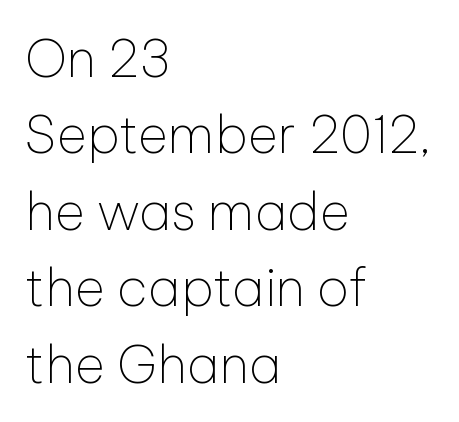
{"serif": "no", "italic": "no", "bold": "no", "weight": "thin", "width": "normal", "stroke_contrast": "low", "x_height": "medium", "monospaced": "no", "underline": "no", "align": "left", "line_spacing": "normal", "line_spacing_ratio": 1.47, "letter_spacing": "normal", "letter_spacing_em": 0.0, "glyph_px": 52}
